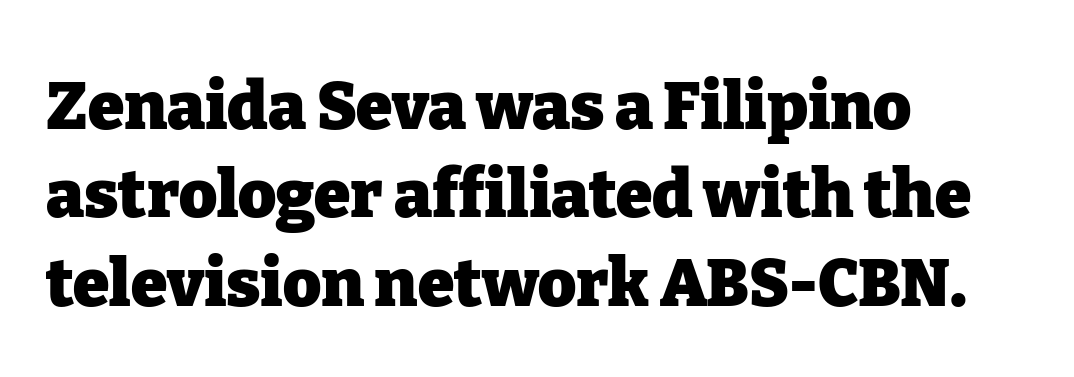
The image shows 66 px heavy serif type, upright; set left-aligned, normal line spacing (1.34x), normal letter spacing, not underlined; low stroke contrast and a medium x-height.
